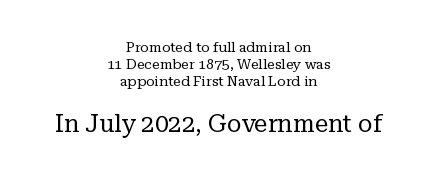
{"italic": "no", "bold": "no", "underline": "no", "align": "center", "line_spacing_ratio": 1.22, "letter_spacing": "normal", "letter_spacing_em": 0.0, "larger_block": "second", "size_ratio": 1.71, "glyph_px": 24}
